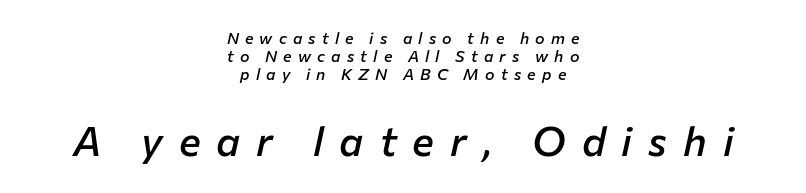
Q: Is the text bold? A: Semi-bold.
Q: Is the text italic (slanted)? A: Yes, it leans right by about 12 degrees.
Q: Is the text underlined? A: No.
Q: How is the paragraph aligned? A: Centered.
Q: Is the spacing between letters normal or unusually wide? A: Unusually wide.
Q: Is the spacing between lines tight, normal or loose? A: Tight.
Q: Which block of text is set in a larger size, the first (top) or the second (bottom)? A: The second (bottom) one.
Q: Width (condensed, normal, or wide)? A: Normal.
Q: Stroke contrast? A: Low.
Q: x-height? A: Medium.
Q: Monospaced? A: No.
